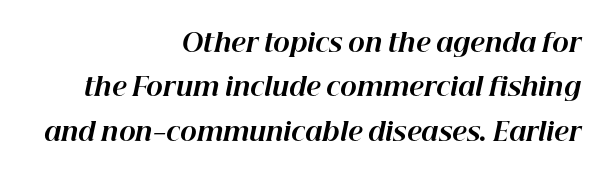
The image shows 25 px bold type, italic (leaning right); set right-aligned, line spacing 1.78x, normal letter spacing, not underlined.
